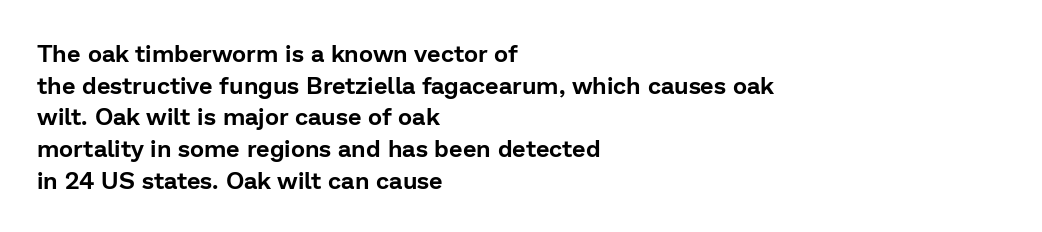
{"italic": "no", "underline": "no", "align": "left", "line_spacing": "normal", "line_spacing_ratio": 1.32, "letter_spacing": "normal", "letter_spacing_em": 0.0, "glyph_px": 24}
